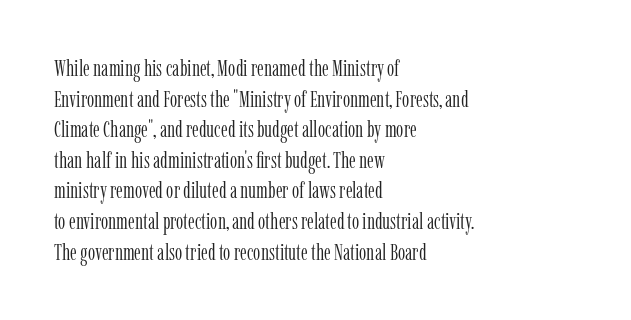
Q: Is the text bold? A: No.
Q: Is the text italic (slanted)? A: No, it is upright.
Q: Is the text underlined? A: No.
Q: How is the paragraph aligned? A: Left-aligned.
Q: Is the spacing between letters normal or unusually wide? A: Normal.
Q: Is the spacing between lines tight, normal or loose? A: Normal.
